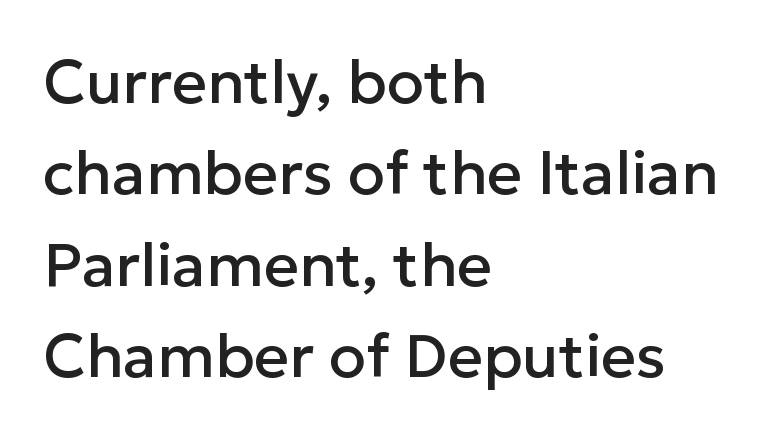
The image shows 61 px sans-serif type, upright; set left-aligned, normal line spacing (1.5x), normal letter spacing, not underlined; low stroke contrast and a medium x-height.
